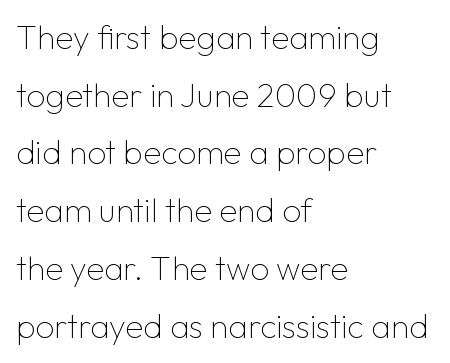
The image shows 33 px thin sans-serif type, upright; set left-aligned, line spacing 1.75x, normal letter spacing, not underlined; low stroke contrast and a medium x-height.
